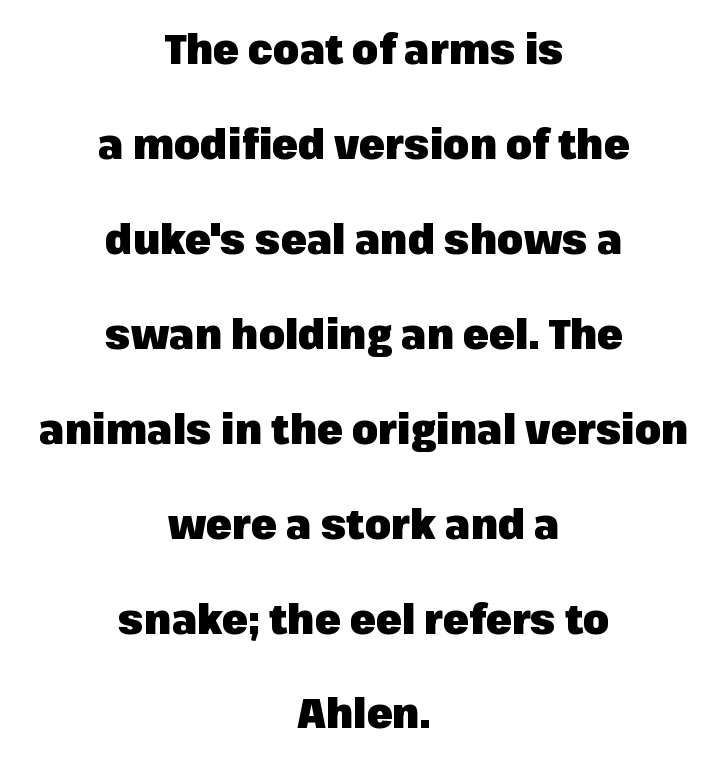
{"serif": "no", "italic": "no", "bold": "yes", "weight": "heavy", "width": "normal", "stroke_contrast": "low", "x_height": "medium", "monospaced": "no", "underline": "no", "align": "center", "line_spacing": "loose", "line_spacing_ratio": 2.26, "letter_spacing": "normal", "letter_spacing_em": 0.0, "glyph_px": 42}
